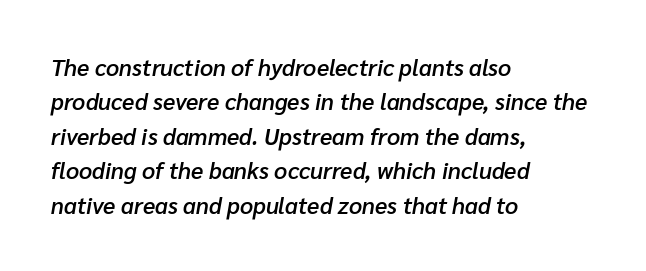
{"italic": "yes", "lean": "right", "slant_degrees": 10, "bold": "semi", "underline": "no", "align": "left", "line_spacing": "normal", "line_spacing_ratio": 1.5, "letter_spacing": "normal", "letter_spacing_em": 0.0, "glyph_px": 23}
